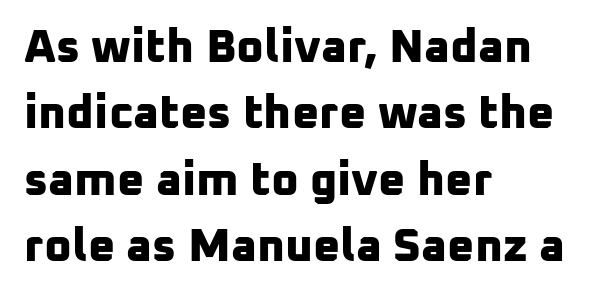
The image shows 47 px bold sans-serif type; set left-aligned, normal line spacing (1.41x), normal letter spacing, not underlined; low stroke contrast and a medium x-height.
